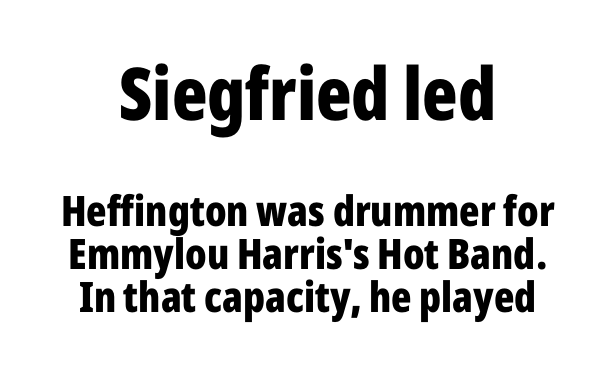
Q: Is the text bold? A: Yes.
Q: Is the text italic (slanted)? A: No, it is upright.
Q: Is the typeface a serif or a sans-serif typeface? A: Sans-serif.
Q: Is the text underlined? A: No.
Q: How is the paragraph aligned? A: Centered.
Q: Is the spacing between letters normal or unusually wide? A: Normal.
Q: Is the spacing between lines tight, normal or loose? A: Tight.
Q: Which block of text is set in a larger size, the first (top) or the second (bottom)? A: The first (top) one.
Q: Width (condensed, normal, or wide)? A: Condensed.
Q: Stroke contrast? A: Low.
Q: x-height? A: Medium.
Q: Monospaced? A: No.
